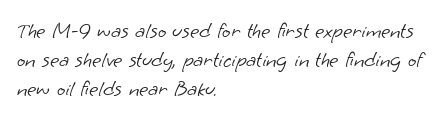
Normally led — the rows are evenly, conventionally spaced. Standard letterfit; no display-style spreading of the glyphs. Underline: absent. Short and long lines alike share a common starting point at left.
